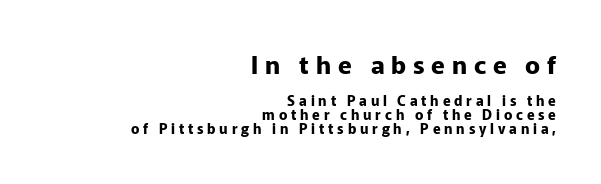
Characters remain perfectly vertical along every line. Here the glyphs are tracked loosely, breaking word shapes into spaced letters. Line spacing here is tight. Set as a true bold cut, around the 700 mark. You get the large type first, then a drop to smaller type. Descender tails drop into unmarked territory.
